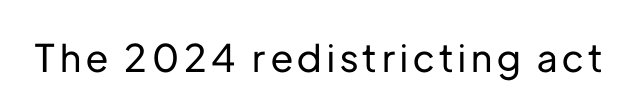
The image shows 38 px sans-serif type, upright; set not underlined; low stroke contrast and a medium x-height.
